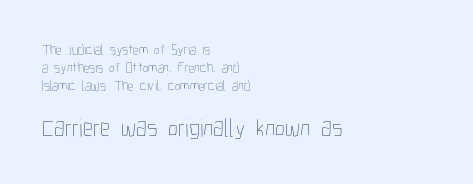
{"italic": "no", "bold": "no", "underline": "no", "align": "left", "line_spacing": "normal", "line_spacing_ratio": 1.29, "letter_spacing": "normal", "letter_spacing_em": 0.0, "larger_block": "second", "size_ratio": 1.79, "glyph_px": 25}
